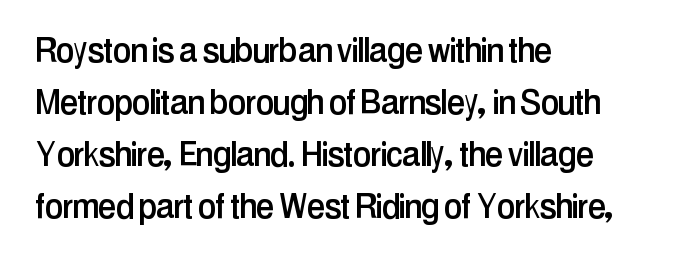
Q: Is the text italic (slanted)? A: No, it is upright.
Q: Is the typeface a serif or a sans-serif typeface? A: Sans-serif.
Q: Is the text underlined? A: No.
Q: How is the paragraph aligned? A: Left-aligned.
Q: Is the spacing between letters normal or unusually wide? A: Normal.
Q: Is the spacing between lines tight, normal or loose? A: Normal.
Q: Width (condensed, normal, or wide)? A: Condensed.
Q: Stroke contrast? A: Low.
Q: x-height? A: Medium.
Q: Monospaced? A: No.
